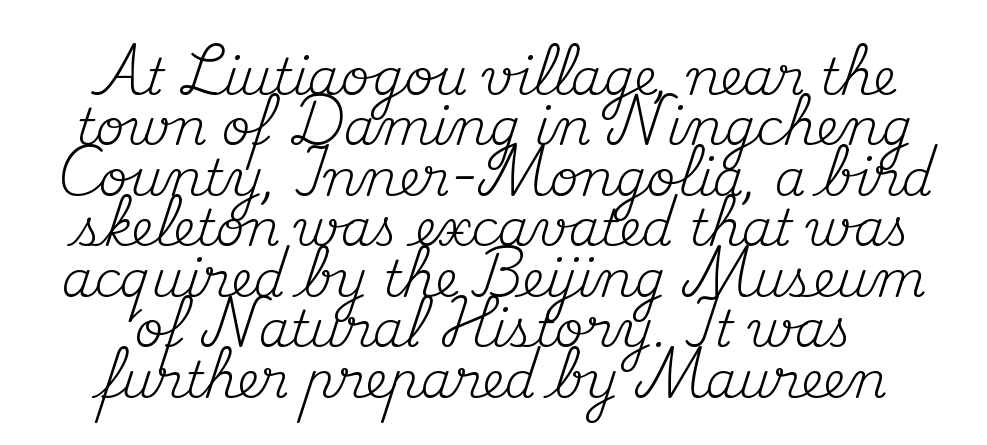
The strokes are not fattened; the text isn't bold. Each letter keeps its own natural width here, so spacing adapts to shape. Rows of type sit shoulder to shoulder in the vertical direction. The passage shown is not underscored anywhere.
